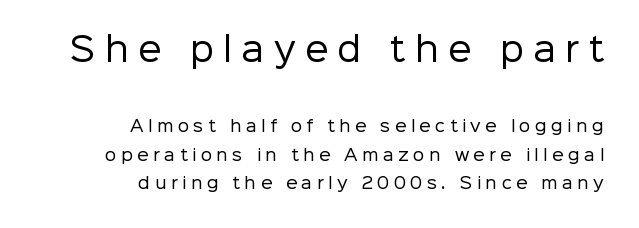
{"serif": "no", "italic": "no", "bold": "no", "weight": "regular", "width": "normal", "stroke_contrast": "low", "x_height": "medium", "monospaced": "no", "underline": "no", "align": "right", "line_spacing_ratio": 1.76, "letter_spacing": "wide", "letter_spacing_em": 0.28, "larger_block": "first", "size_ratio": 2.06, "glyph_px": 33}
